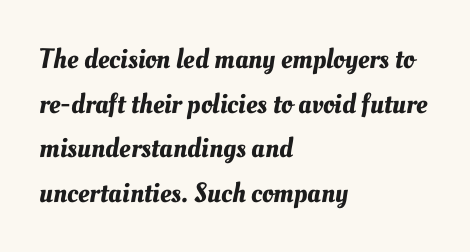
Q: Is the text underlined? A: No.
Q: How is the paragraph aligned? A: Left-aligned.
Q: Is the spacing between letters normal or unusually wide? A: Normal.
Q: Is the spacing between lines tight, normal or loose? A: Normal.
Q: Width (condensed, normal, or wide)? A: Normal.
Q: Stroke contrast? A: Medium.
Q: x-height? A: Small.
Q: Monospaced? A: No.
